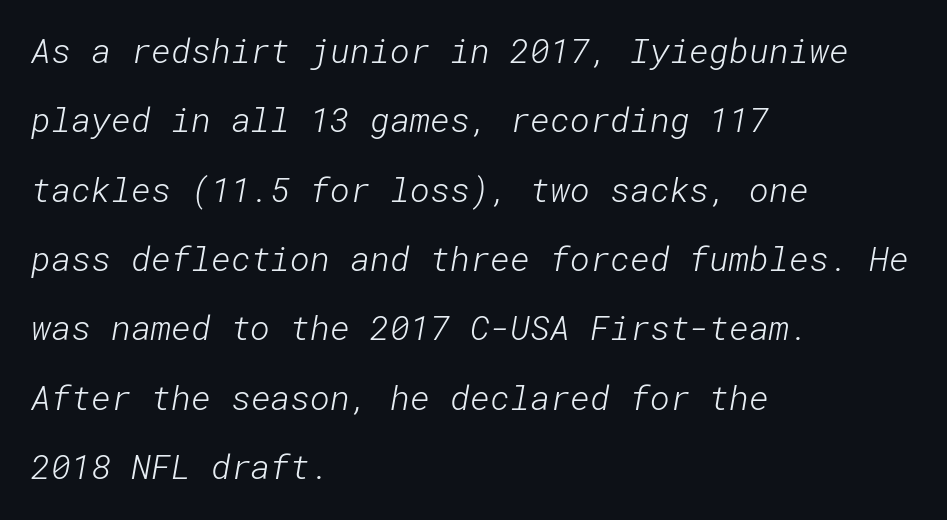
The image shows 34 px light sans-serif type; set left-aligned, loose line spacing (2.04x), normal letter spacing, not underlined; low stroke contrast and a medium x-height.
